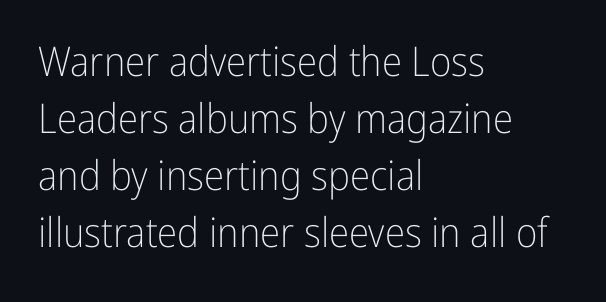
The image shows 41 px light, condensed sans-serif type, upright; set left-aligned, normal line spacing (1.39x), normal letter spacing, not underlined; low stroke contrast and a medium x-height.
